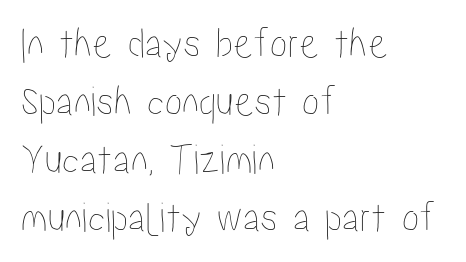
{"italic": "no", "width": "condensed", "stroke_contrast": "low", "x_height": "medium", "monospaced": "no", "underline": "no", "align": "left", "line_spacing": "normal", "line_spacing_ratio": 1.32, "letter_spacing": "normal", "letter_spacing_em": 0.0, "glyph_px": 44}
